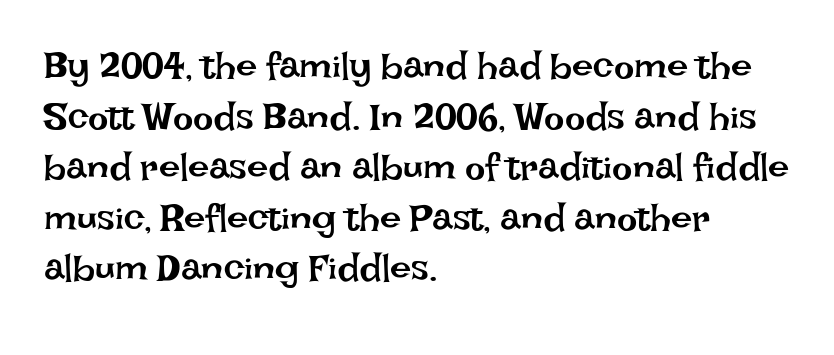
Q: Is the text bold? A: No.
Q: Is the text italic (slanted)? A: No, it is upright.
Q: Is the text underlined? A: No.
Q: How is the paragraph aligned? A: Left-aligned.
Q: Is the spacing between letters normal or unusually wide? A: Normal.
Q: Is the spacing between lines tight, normal or loose? A: Normal.
Q: Width (condensed, normal, or wide)? A: Normal.
Q: Stroke contrast? A: Low.
Q: x-height? A: Large.
Q: Monospaced? A: No.
